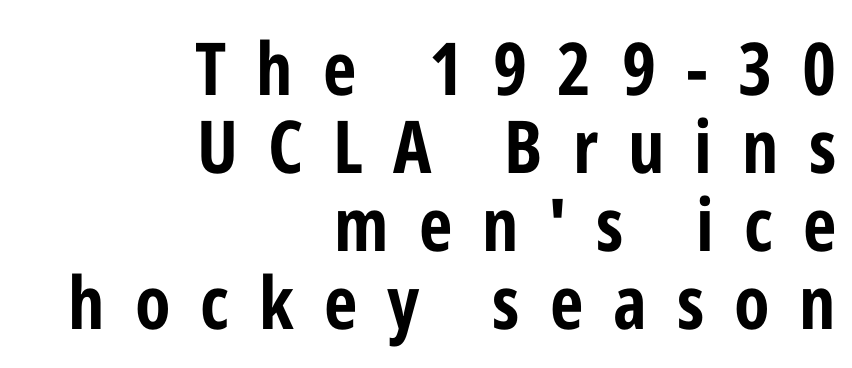
The image shows 73 px bold, condensed sans-serif type, upright; set right-aligned, tight line spacing (1.07x), unusually wide letter spacing (+0.41 em), not underlined; low stroke contrast and a medium x-height.
